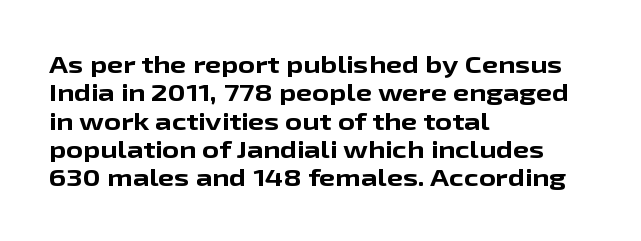
{"italic": "no", "bold": "yes", "underline": "no", "align": "left", "line_spacing_ratio": 1.23, "letter_spacing": "normal", "letter_spacing_em": 0.0, "glyph_px": 23}
